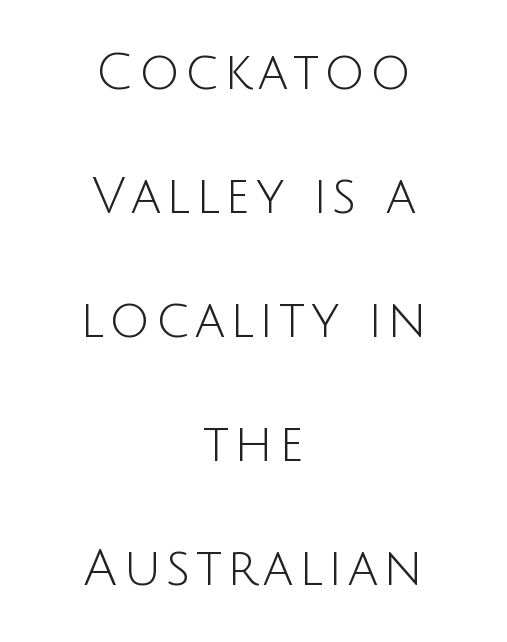
The image shows 50 px light sans-serif type, upright; set centered, loose line spacing (2.48x), not underlined; low stroke contrast and a large x-height.
